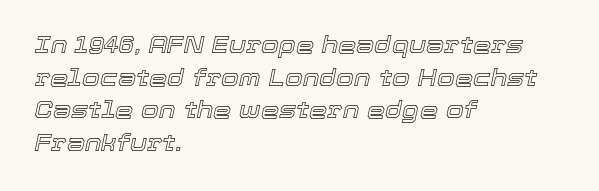
The typography opts for an oblique posture over an upright one. Normally led — the rows are evenly, conventionally spaced. The glyphs are unaccompanied by any horizontal stroke below them. This rendering uses left alignment, leaving the right contour irregular.
